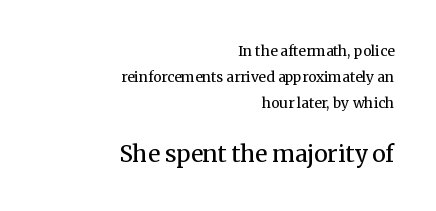
Rendered with straight, roman letterforms. The specimen omits any rule beneath the text block's lines. The more generous point size was reserved for the lower chunk. On a weight scale, this lands at 450 or below.
